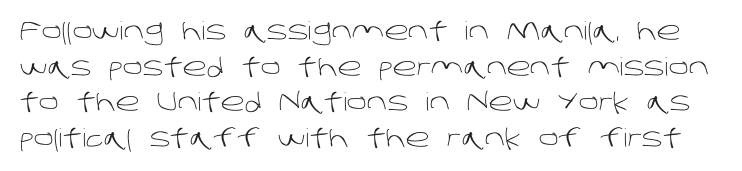
Q: Is the text bold? A: No.
Q: Is the text underlined? A: No.
Q: Is the spacing between letters normal or unusually wide? A: Normal.
Q: Is the spacing between lines tight, normal or loose? A: Normal.
